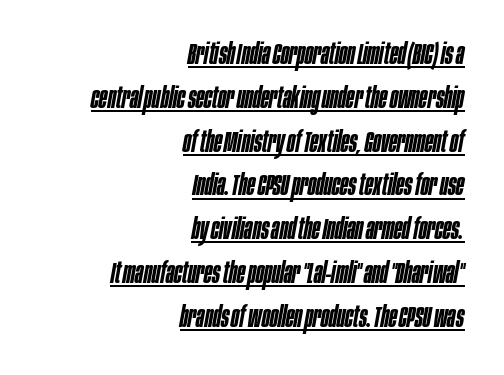
Q: Is the text bold? A: Semi-bold.
Q: Is the text italic (slanted)? A: Yes, it leans right by about 10 degrees.
Q: Is the text underlined? A: Yes.
Q: How is the paragraph aligned? A: Right-aligned.
Q: Is the spacing between letters normal or unusually wide? A: Normal.
Q: Is the spacing between lines tight, normal or loose? A: Normal.
Q: Width (condensed, normal, or wide)? A: Condensed.
Q: Stroke contrast? A: Low.
Q: x-height? A: Large.
Q: Monospaced? A: No.
